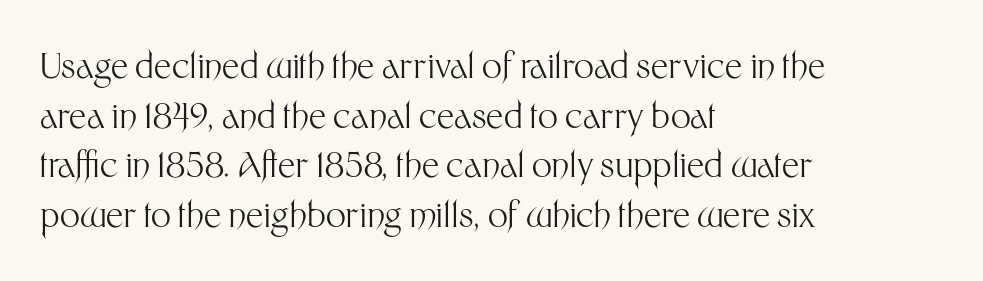
Note: no serifs on the glyphs. Underlining? Definitely not there. Every character sits straight up, as roman type does. The typesetting does not lean heavy: it is not bold. Observe the ordinary spacing: letters are neighbours, not strangers.
